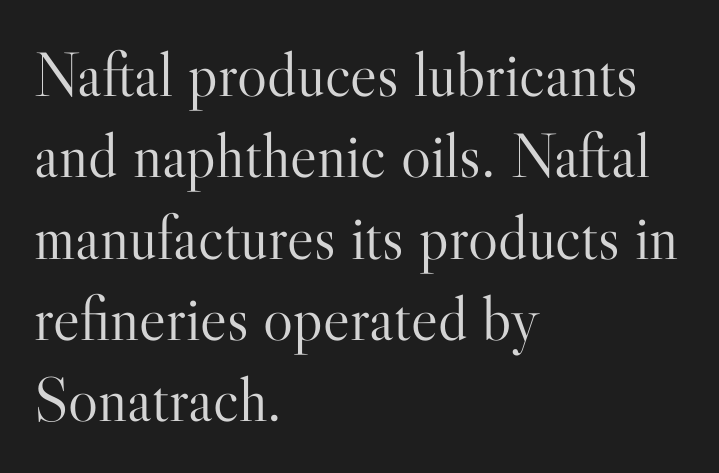
The image shows 63 px light serif type, upright; set left-aligned, normal line spacing (1.29x), normal letter spacing, not underlined; high stroke contrast and a small x-height.
